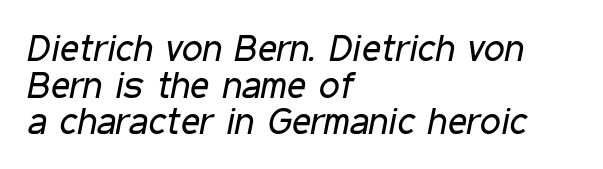
The image shows 37 px regular-weight, condensed type, italic (leaning right); set left-aligned, tight line spacing (0.99x), normal letter spacing, not underlined; low stroke contrast and a medium x-height.
